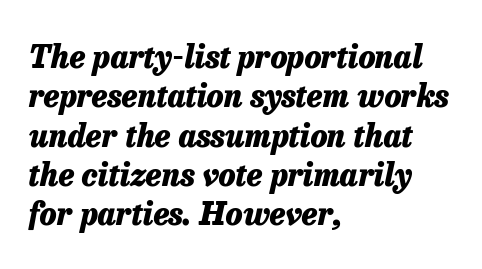
Q: Is the text bold? A: Yes.
Q: Is the text italic (slanted)? A: Yes, it leans right by about 13 degrees.
Q: Is the text underlined? A: No.
Q: How is the paragraph aligned? A: Left-aligned.
Q: Is the spacing between letters normal or unusually wide? A: Normal.
Q: Is the spacing between lines tight, normal or loose? A: Normal.
Q: Width (condensed, normal, or wide)? A: Normal.
Q: Stroke contrast? A: Low.
Q: x-height? A: Medium.
Q: Monospaced? A: No.
